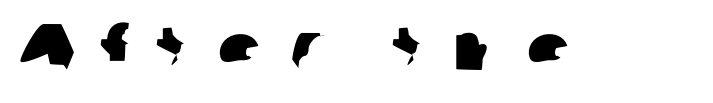
Lines of text with bare space underneath. A typesetter would call this proportional, since set widths differ per character. The rendering shows plain stroke endings on the letterforms — a sans-serif design. Loose tracking; the words dissolve into strings of separated letters.
